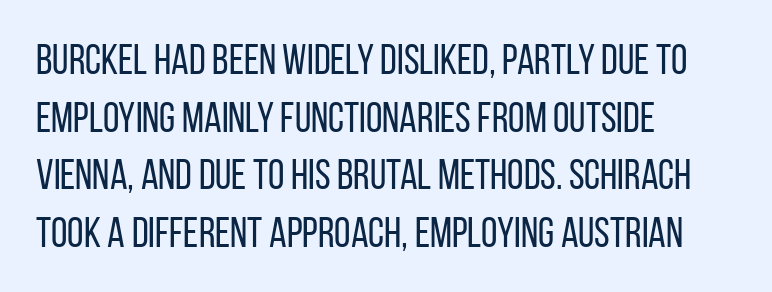
The lettering stays uniformly vertical, giving the passage a roman look. If you measured baseline to baseline, you'd find a middling distance. Each letter keeps its own natural width here, so spacing adapts to shape. Vertical stems look standard width or narrower in stroke. Honestly, there is no underline to notice here at all.
